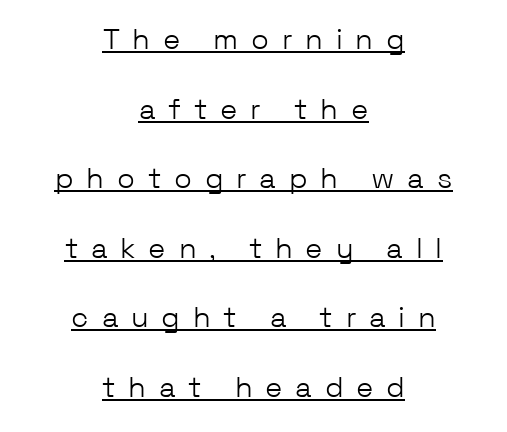
The image shows 29 px light sans-serif type, upright; set centered, loose line spacing (2.4x), unusually wide letter spacing (+0.44 em), underlined; low stroke contrast and a medium x-height.
